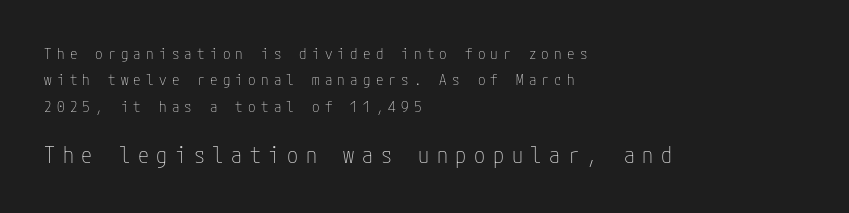
This rendering widens character spacing well past its baseline value. Stems here are at most as thick as an everyday book face. Left-aligned paragraph, ragged on the right. Tall strokes in this sample are plumb rather than angled.
